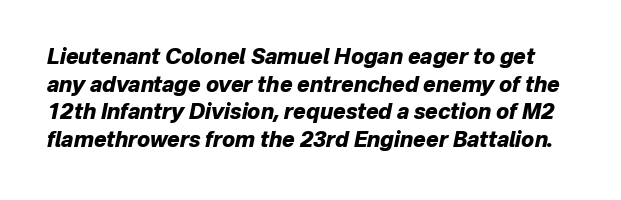
The image shows 21 px bold type, italic (leaning right); set normal line spacing (1.32x), normal letter spacing, not underlined.
